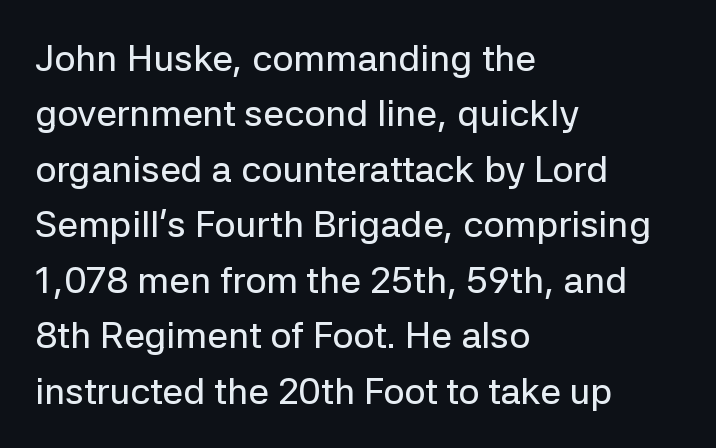
The image shows 37 px sans-serif type, upright; set left-aligned, normal line spacing (1.5x), normal letter spacing, not underlined; low stroke contrast and a medium x-height.
